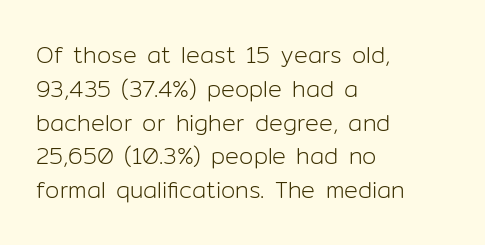
Just letters on the line, the space beneath them empty. Evenly set lines give the paragraph a standard silhouette. Heft: none added — not bold. Notice how the passage keeps a crisp vertical edge on the left only. No extra tracking has been applied to these lines. A roman cut, with each character standing at attention.
